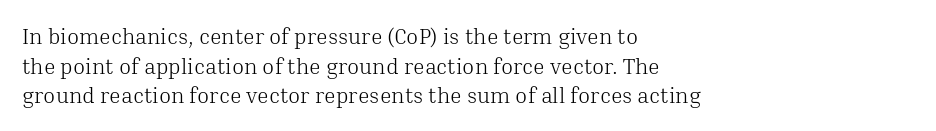
{"italic": "no", "bold": "no", "underline": "no", "align": "left", "line_spacing": "normal", "line_spacing_ratio": 1.35, "letter_spacing": "normal", "letter_spacing_em": 0.0, "glyph_px": 22}
